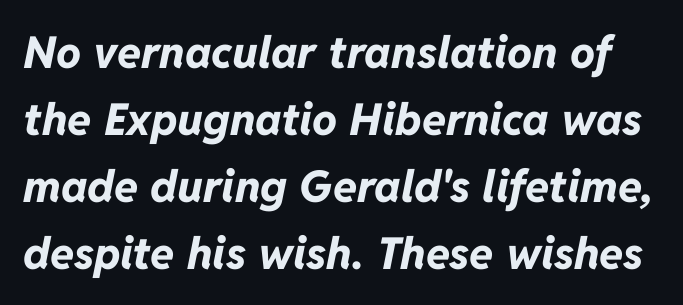
Stroke thickness is high; the sample reads as a true bold. Rows of type keep a routine distance in the vertical direction. Italic? Definitely — the glyphs are oblique. Each letter keeps its own natural width here, so spacing adapts to shape.
